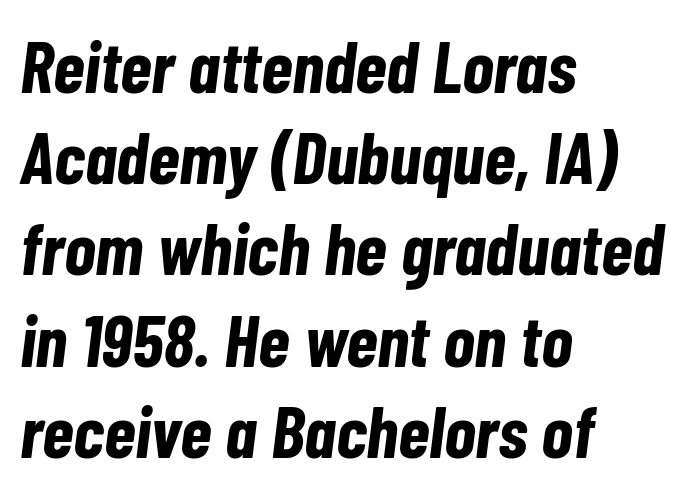
A normal amount of white space separates one row of letters from the next. These lines keep a tight, regular rhythm from letter to letter. Varying glyph widths throughout — classic text-font behaviour. The passage shown is not underscored anywhere.
